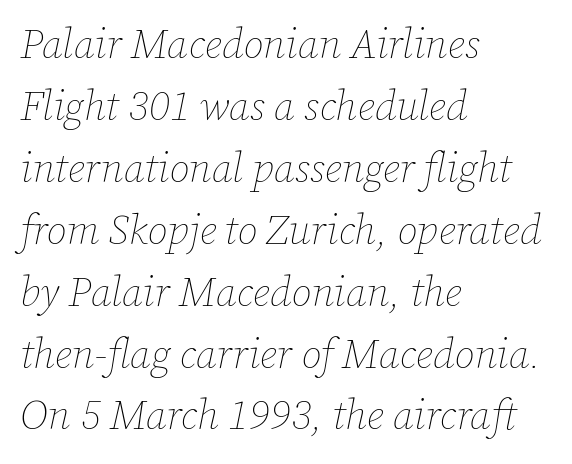
It's the slanting kind of type. A normal amount of white space separates one row of letters from the next. The font sits on the lighter half of the weight spectrum, regular included. Short note: letters normally spaced. Each letter keeps its own natural width here, so spacing adapts to shape. The paragraph has a hard left edge and a soft right edge.
